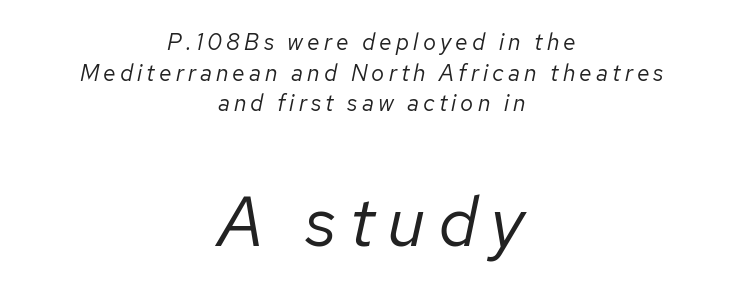
Nothing heavy about these letters — not bold at all. Where is the straight margin? There isn't one; the lines are centered. Spacing verdict: proportional, widths tailored to each character. The passage shown leans; its letterforms are oblique. The space beneath each line is pristine and unruled.
